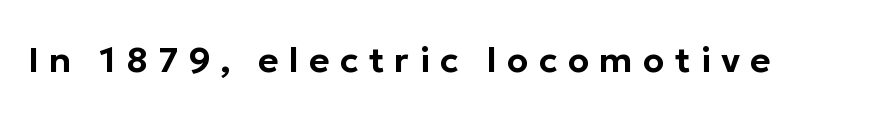
The image shows 35 px sans-serif type, upright; set unusually wide letter spacing (+0.29 em), not underlined; low stroke contrast and a medium x-height.
